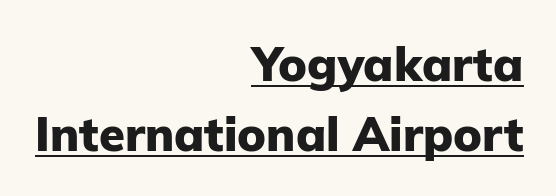
{"serif": "no", "italic": "no", "bold": "yes", "weight": "heavy", "width": "normal", "stroke_contrast": "low", "x_height": "medium", "monospaced": "no", "underline": "yes", "align": "right", "line_spacing": "normal", "line_spacing_ratio": 1.48, "letter_spacing": "normal", "letter_spacing_em": 0.0, "glyph_px": 47}
